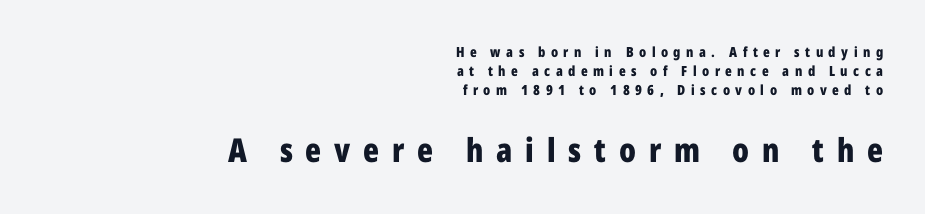
Does the leading feel generous? No, just average. The rendering anchors every line to the right-hand side. Unlike a traditional serif, this face leaves its strokes unadorned. Words appear elongated and porous because spacing is wide.
